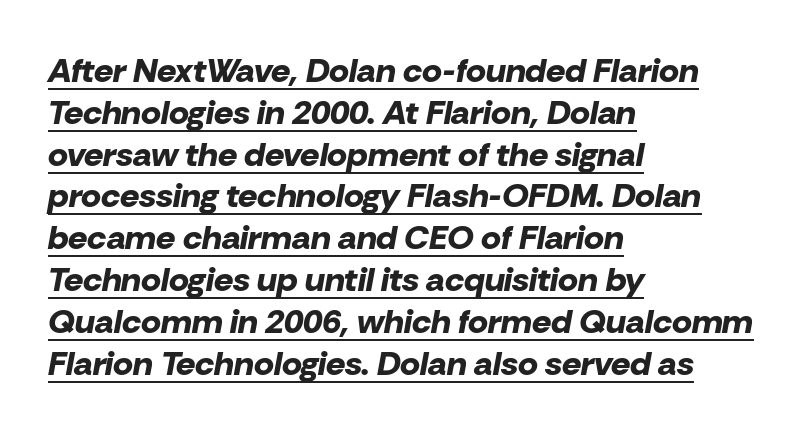
Q: Is the text bold? A: Yes.
Q: Is the text italic (slanted)? A: Yes, it leans right by about 10 degrees.
Q: Is the text underlined? A: Yes.
Q: How is the paragraph aligned? A: Left-aligned.
Q: Is the spacing between letters normal or unusually wide? A: Normal.
Q: Width (condensed, normal, or wide)? A: Normal.
Q: Stroke contrast? A: Low.
Q: x-height? A: Medium.
Q: Monospaced? A: No.
